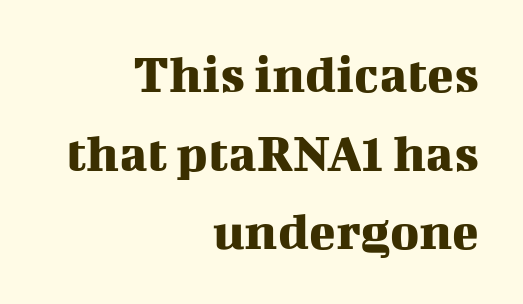
The image shows 55 px serif type, upright; set right-aligned, normal line spacing (1.43x), normal letter spacing, not underlined; medium stroke contrast and a medium x-height.
